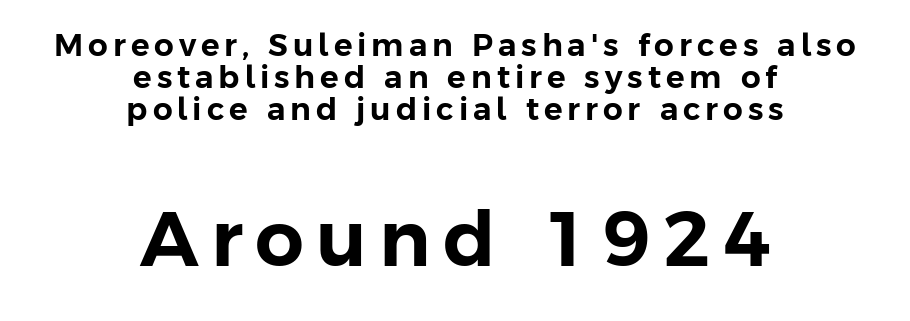
Q: Is the text italic (slanted)? A: No, it is upright.
Q: Is the typeface a serif or a sans-serif typeface? A: Sans-serif.
Q: Is the text underlined? A: No.
Q: How is the paragraph aligned? A: Centered.
Q: Is the spacing between lines tight, normal or loose? A: Tight.
Q: Which block of text is set in a larger size, the first (top) or the second (bottom)? A: The second (bottom) one.
Q: Width (condensed, normal, or wide)? A: Normal.
Q: Stroke contrast? A: Low.
Q: x-height? A: Medium.
Q: Monospaced? A: No.
